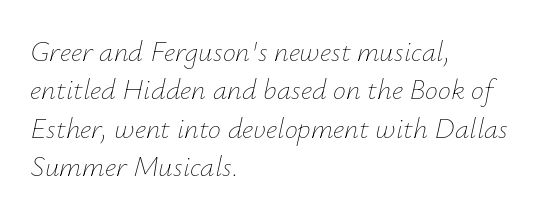
The image shows 29 px thin type, italic (leaning right); set left-aligned, normal line spacing (1.32x), normal letter spacing, not underlined; low stroke contrast and a small x-height.
